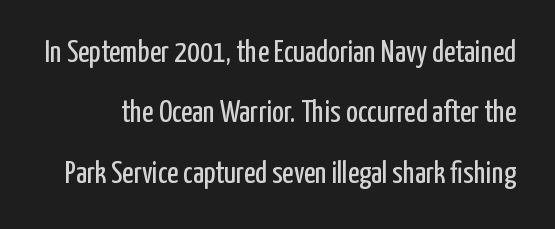
{"serif": "no", "italic": "no", "bold": "no", "weight": "regular", "width": "condensed", "stroke_contrast": "low", "x_height": "medium", "monospaced": "no", "underline": "no", "line_spacing": "loose", "line_spacing_ratio": 1.95, "letter_spacing": "normal", "letter_spacing_em": 0.0, "glyph_px": 31}
